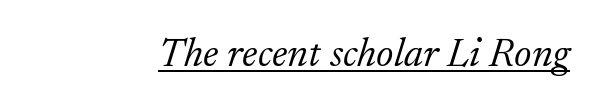
The image shows 41 px light serif type, italic (leaning right); set normal letter spacing, underlined; low stroke contrast and a small x-height.
